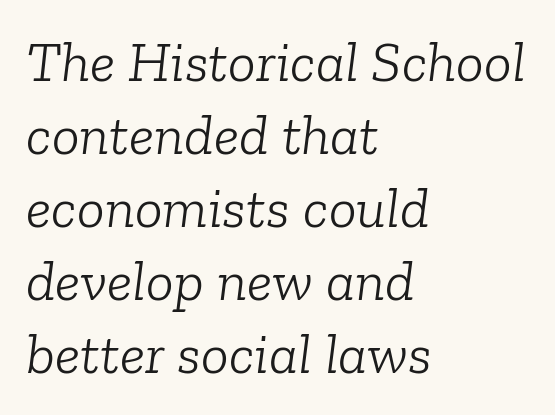
Q: Is the text bold? A: No.
Q: Is the text italic (slanted)? A: Yes, it leans right by about 6 degrees.
Q: Is the typeface a serif or a sans-serif typeface? A: Serif.
Q: Is the text underlined? A: No.
Q: How is the paragraph aligned? A: Left-aligned.
Q: Is the spacing between letters normal or unusually wide? A: Normal.
Q: Is the spacing between lines tight, normal or loose? A: Normal.
Q: Width (condensed, normal, or wide)? A: Normal.
Q: Stroke contrast? A: Low.
Q: x-height? A: Medium.
Q: Monospaced? A: No.
